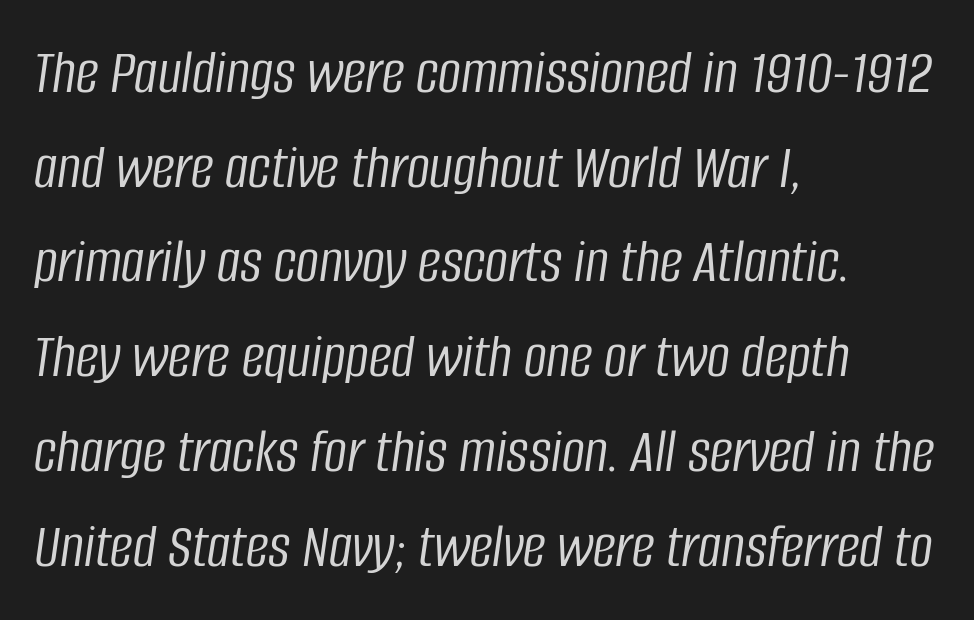
Q: Is the text bold? A: No.
Q: Is the text italic (slanted)? A: Yes, it leans right by about 8 degrees.
Q: Is the text underlined? A: No.
Q: How is the paragraph aligned? A: Left-aligned.
Q: Is the spacing between letters normal or unusually wide? A: Normal.
Q: Is the spacing between lines tight, normal or loose? A: Normal.
Q: Width (condensed, normal, or wide)? A: Condensed.
Q: Stroke contrast? A: Low.
Q: x-height? A: Large.
Q: Monospaced? A: No.
